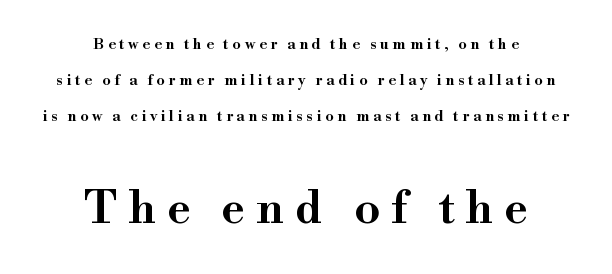
The image shows 46 px wide serif type, upright; set centered, loose line spacing (2.41x), unusually wide letter spacing (+0.24 em), not underlined; the second (bottom) block is 3.07x larger; high stroke contrast and a small x-height.
